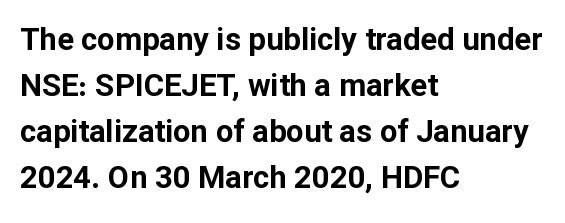
{"serif": "no", "italic": "no", "bold": "yes", "weight": "bold", "width": "normal", "stroke_contrast": "low", "x_height": "medium", "monospaced": "no", "underline": "no", "align": "left", "line_spacing": "normal", "line_spacing_ratio": 1.48, "letter_spacing": "normal", "letter_spacing_em": 0.0, "glyph_px": 31}
